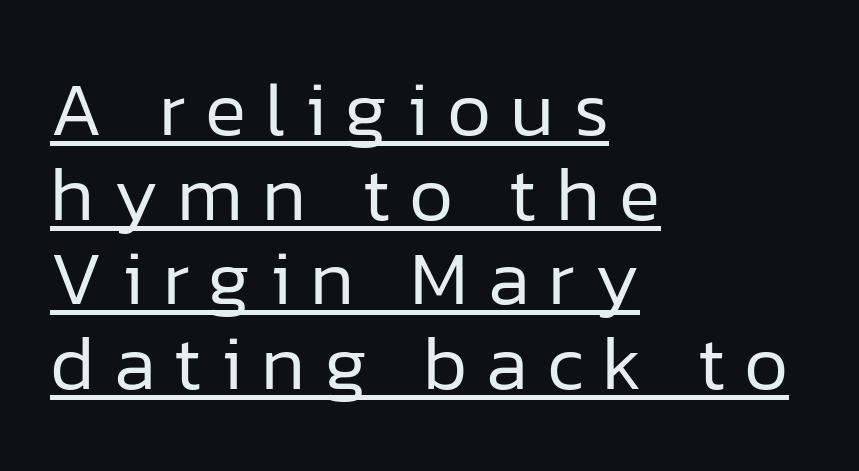
Summary of weight: not heavy and not bold. What stands out about the letter spacing? Its width — letters are far apart. The designer went with a sans here, leaving each stem footless. One-word summary of the alignment: left. The rendering uses natural spacing where letterforms have individual widths.
